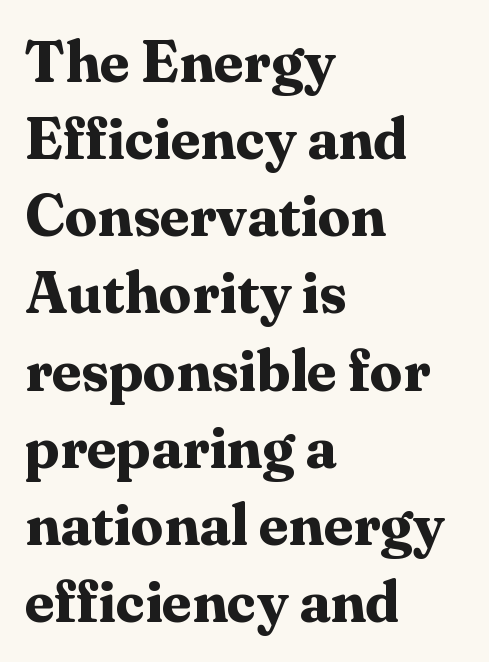
The image shows 58 px bold serif type, upright; set left-aligned, normal line spacing (1.33x), normal letter spacing, not underlined; medium stroke contrast and a medium x-height.
